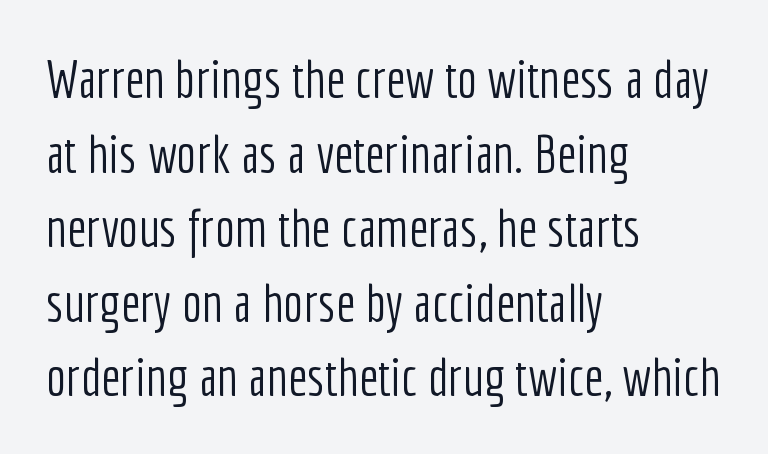
The image shows 54 px light, condensed sans-serif type, upright; set left-aligned, normal line spacing (1.38x), normal letter spacing, not underlined; low stroke contrast and a medium x-height.
